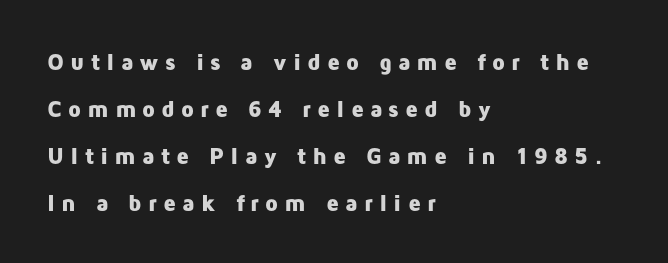
The image shows 23 px bold type, upright; set left-aligned, loose line spacing (2.04x), unusually wide letter spacing (+0.26 em), not underlined.
